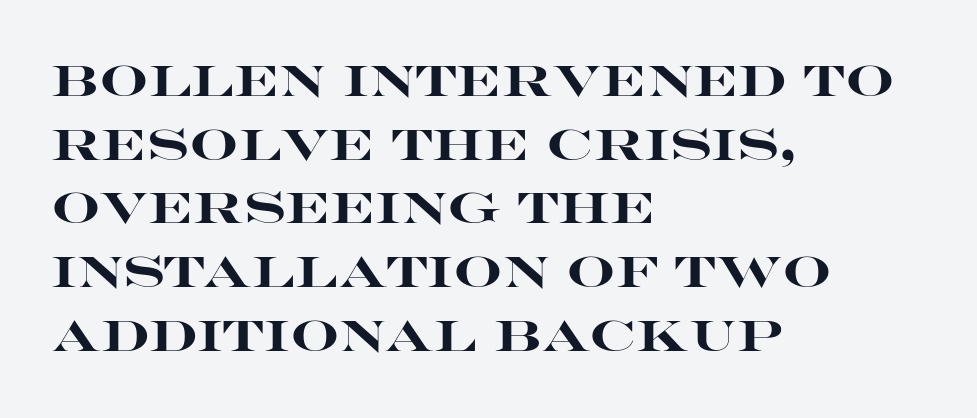
The image shows 43 px heavy, wide type, upright; set left-aligned, normal line spacing (1.48x), normal letter spacing, not underlined; high stroke contrast and a large x-height.
